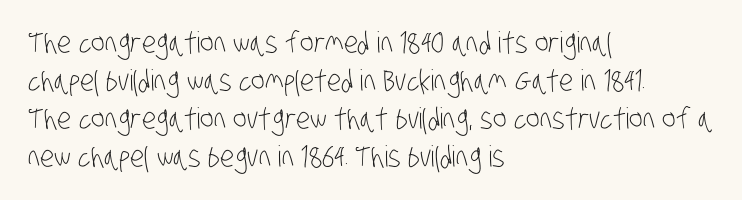
{"serif": "no", "bold": "no", "weight": "light", "width": "condensed", "stroke_contrast": "low", "x_height": "large", "monospaced": "no", "underline": "no", "align": "left", "line_spacing": "normal", "line_spacing_ratio": 1.31, "letter_spacing": "normal", "letter_spacing_em": 0.0, "glyph_px": 29}
